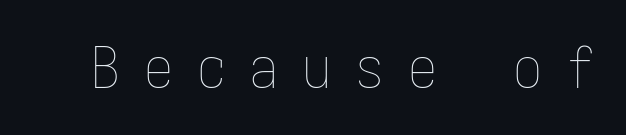
Characters remain perfectly vertical along every line. Type without underlining. Letter spacing: wide. Caption: face not bold, strokes unweighted.
